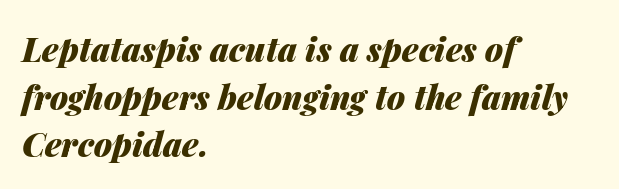
{"italic": "yes", "lean": "right", "slant_degrees": 14, "bold": "yes", "weight": "heavy", "width": "normal", "stroke_contrast": "medium", "x_height": "medium", "monospaced": "no", "underline": "no", "align": "left", "line_spacing": "normal", "line_spacing_ratio": 1.44, "letter_spacing": "normal", "letter_spacing_em": 0.0, "glyph_px": 33}
